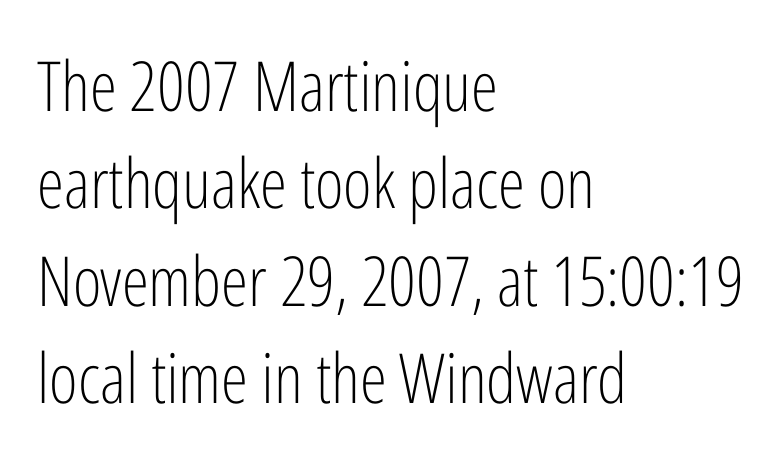
The vertical gap from one line to the next is medium. The axis of the letterforms is exactly vertical. Character widths vary here, with narrow letters taking less room than wide ones. These lines are composed in type without serifs.
